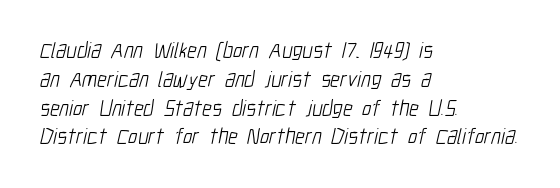
The image shows 22 px text type; set left-aligned, normal line spacing (1.31x), normal letter spacing, not underlined.
